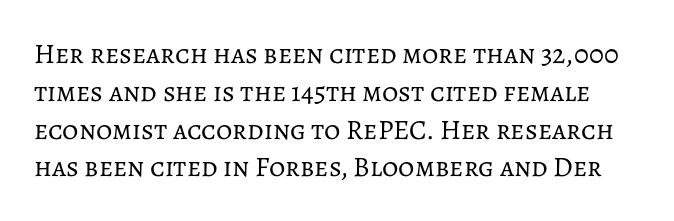
{"italic": "no", "bold": "no", "weight": "regular", "width": "normal", "stroke_contrast": "low", "x_height": "medium", "monospaced": "no", "underline": "no", "line_spacing": "normal", "line_spacing_ratio": 1.35, "letter_spacing": "normal", "letter_spacing_em": 0.0, "glyph_px": 28}
